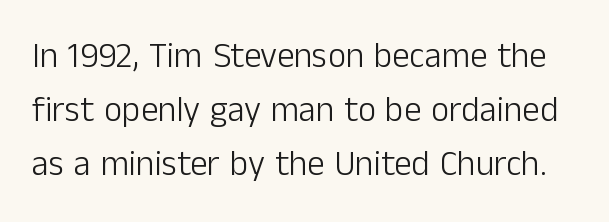
Compared with typical body copy, the letter spacing here is the same. Nobody drew a line under any word here. Is there any slant? The stems are plumb. Weight: regular or lighter.
